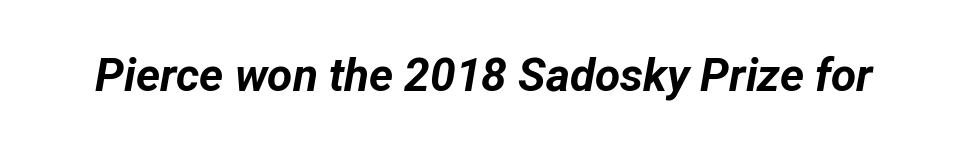
Q: Is the text bold? A: Yes.
Q: Is the text italic (slanted)? A: Yes, it leans right by about 12 degrees.
Q: Is the text underlined? A: No.
Q: Is the spacing between letters normal or unusually wide? A: Normal.
Q: Width (condensed, normal, or wide)? A: Normal.
Q: Stroke contrast? A: Low.
Q: x-height? A: Medium.
Q: Monospaced? A: No.
